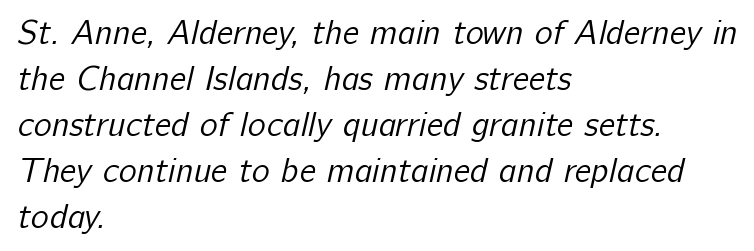
{"serif": "no", "bold": "no", "weight": "regular", "width": "normal", "stroke_contrast": "low", "x_height": "medium", "monospaced": "no", "underline": "no", "align": "left", "line_spacing": "normal", "line_spacing_ratio": 1.35, "letter_spacing": "normal", "letter_spacing_em": 0.0, "glyph_px": 34}
